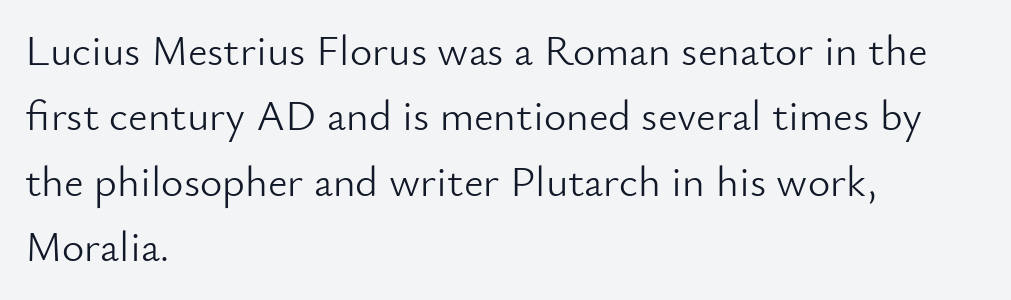
The image shows 43 px light sans-serif type, upright; set left-aligned, normal line spacing (1.52x), normal letter spacing, not underlined; low stroke contrast and a small x-height.
